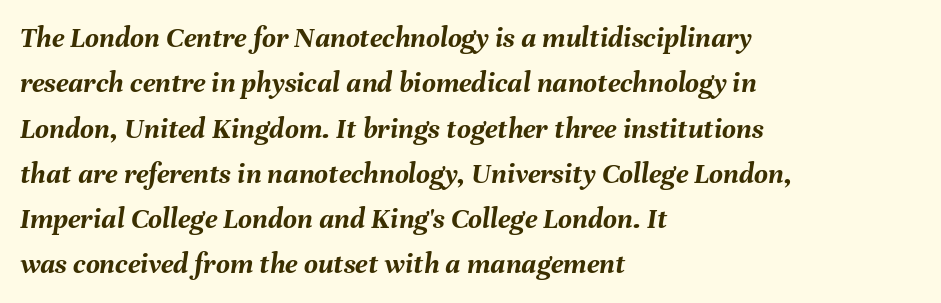
The image shows 30 px semibold type, italic (leaning right); set left-aligned, normal line spacing (1.51x), normal letter spacing, not underlined; medium stroke contrast and a medium x-height.
